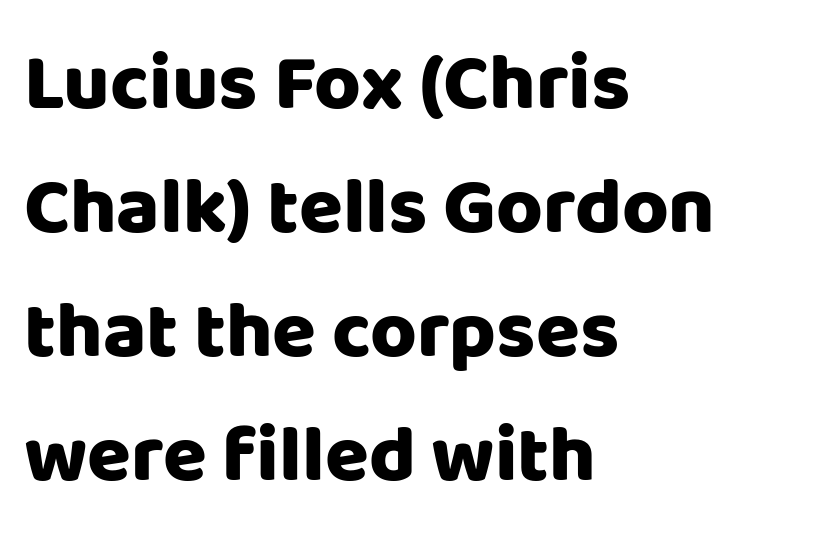
The letters carry no serifs — their stems end cleanly without finishing strokes. Rule under the text: the space is simply empty. The gaps between neighbouring characters are ordinary and unremarkable. You'd pick this weight for a headline — it's a proper bold. Visually the block forms a straight wall on the left and a jagged coastline on the right.
